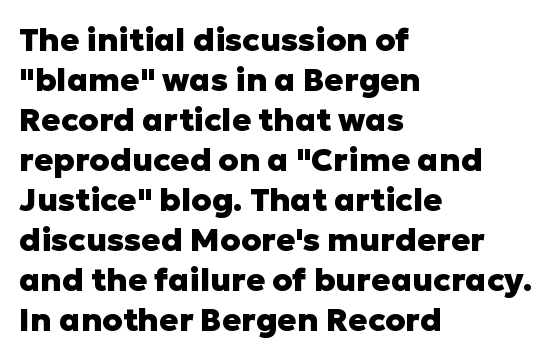
The image shows 32 px heavy sans-serif type, upright; set left-aligned, normal line spacing (1.25x), normal letter spacing, not underlined; low stroke contrast and a medium x-height.
